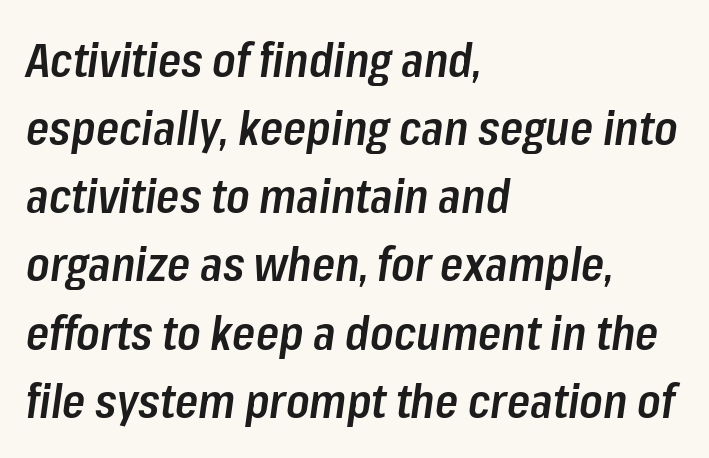
Q: Is the text bold? A: Semi-bold.
Q: Is the text italic (slanted)? A: Yes, it leans right by about 8 degrees.
Q: Is the text underlined? A: No.
Q: How is the paragraph aligned? A: Left-aligned.
Q: Is the spacing between letters normal or unusually wide? A: Normal.
Q: Is the spacing between lines tight, normal or loose? A: Normal.
Q: Width (condensed, normal, or wide)? A: Condensed.
Q: Stroke contrast? A: Low.
Q: x-height? A: Medium.
Q: Monospaced? A: No.
